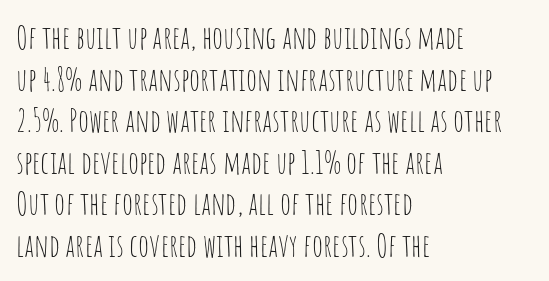
The font is comparable to plain body text, perhaps lighter. Spacing verdict: proportional, widths tailored to each character. The letterforms sit shoulder to shoulder at normal distance. This rendering uses left alignment, leaving the right contour irregular. This sample keeps an unexceptional amount of space between lines. Notice how the stems are strictly vertical — no italics here.
